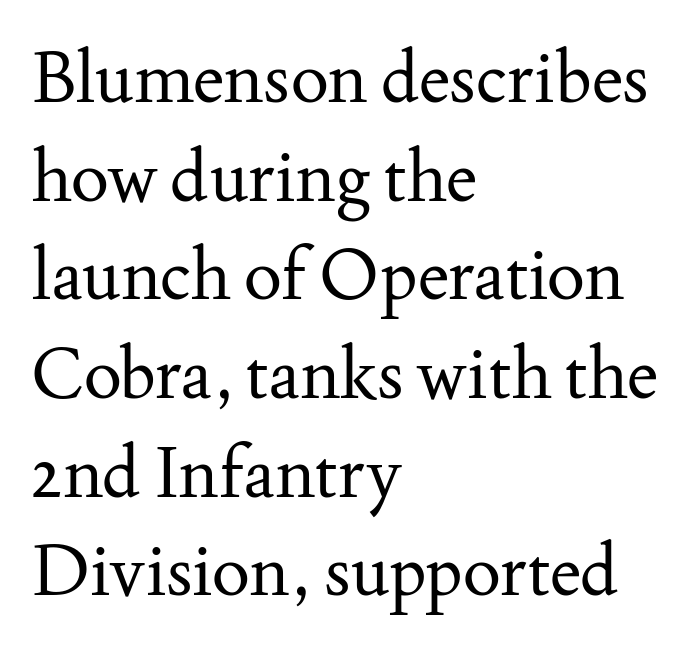
{"serif": "yes", "italic": "no", "bold": "no", "weight": "regular", "width": "normal", "stroke_contrast": "medium", "x_height": "small", "monospaced": "no", "underline": "no", "align": "left", "line_spacing": "normal", "line_spacing_ratio": 1.39, "letter_spacing": "normal", "letter_spacing_em": 0.0, "glyph_px": 71}
